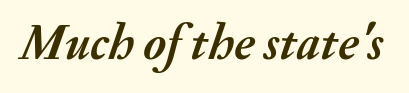
Is this a fixed-width face? No — the glyphs have proportional, varying widths. Observe the lean: these are italic letterforms. The letterforms sit shoulder to shoulder at normal distance. Weight check: bold — yes, fully. The gap between lines stays unmarked.
